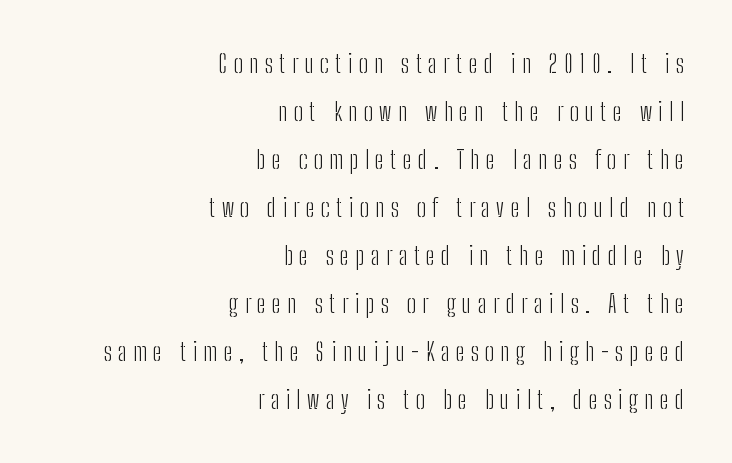
Q: Is the text bold? A: No.
Q: Is the text italic (slanted)? A: No, it is upright.
Q: Is the text underlined? A: No.
Q: How is the paragraph aligned? A: Right-aligned.
Q: Is the spacing between letters normal or unusually wide? A: Unusually wide.
Q: Is the spacing between lines tight, normal or loose? A: Loose.
